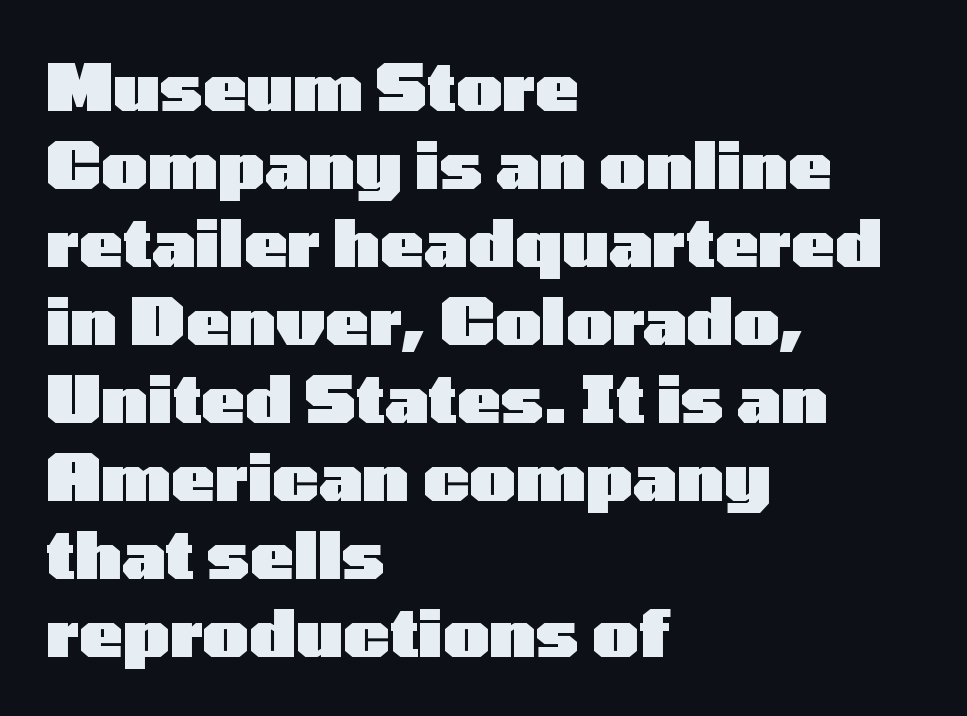
{"serif": "no", "italic": "no", "bold": "yes", "weight": "heavy", "width": "wide", "stroke_contrast": "low", "x_height": "medium", "monospaced": "no", "underline": "no", "align": "left", "line_spacing_ratio": 1.2, "letter_spacing": "normal", "letter_spacing_em": 0.0, "glyph_px": 65}
